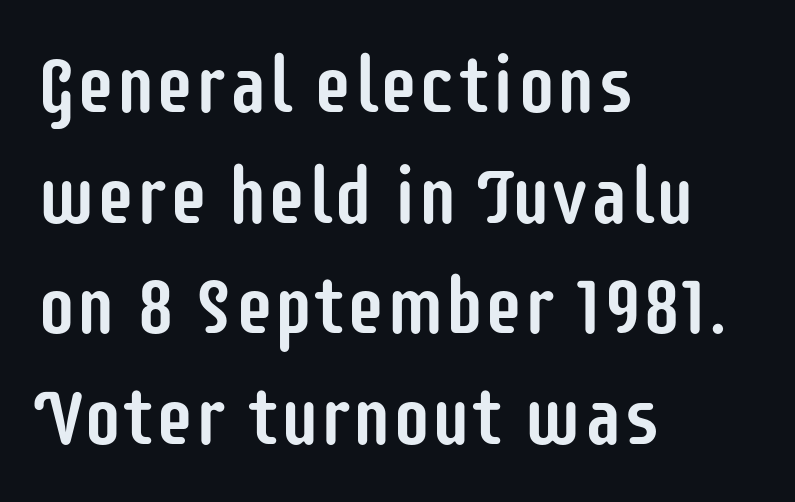
The image shows 79 px condensed sans-serif type, upright; set left-aligned, normal line spacing (1.4x), normal letter spacing, not underlined; low stroke contrast and a large x-height.
